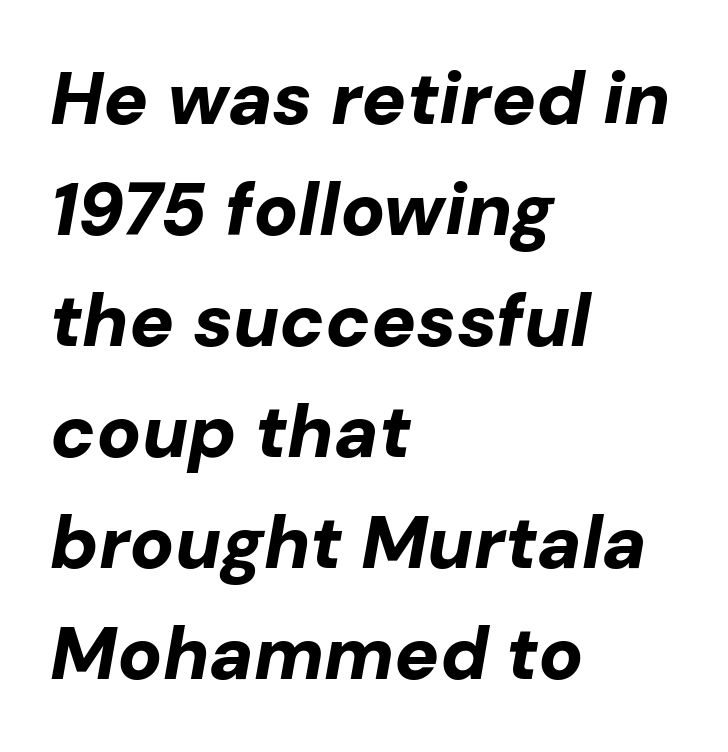
{"italic": "yes", "lean": "right", "slant_degrees": 10, "bold": "yes", "weight": "bold", "width": "normal", "stroke_contrast": "low", "x_height": "medium", "monospaced": "no", "underline": "no", "align": "left", "line_spacing": "normal", "line_spacing_ratio": 1.5, "letter_spacing": "normal", "letter_spacing_em": 0.0, "glyph_px": 74}
